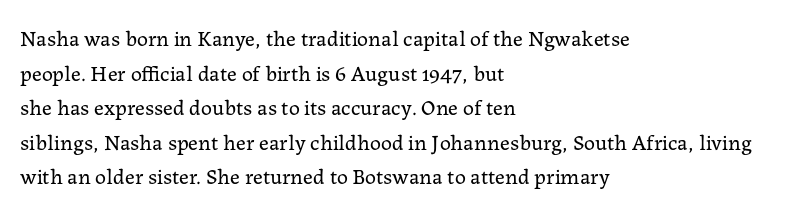
Q: Is the text bold? A: No.
Q: Is the text italic (slanted)? A: No, it is upright.
Q: Is the text underlined? A: No.
Q: How is the paragraph aligned? A: Left-aligned.
Q: Is the spacing between letters normal or unusually wide? A: Normal.
Q: Is the spacing between lines tight, normal or loose? A: Normal.
